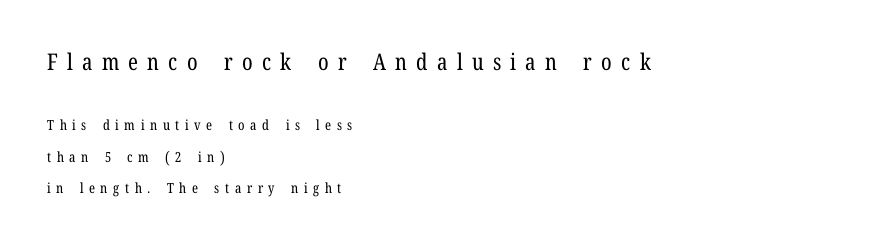
Q: Is the text bold? A: No.
Q: Is the text italic (slanted)? A: No, it is upright.
Q: Is the text underlined? A: No.
Q: How is the paragraph aligned? A: Left-aligned.
Q: Is the spacing between letters normal or unusually wide? A: Unusually wide.
Q: Is the spacing between lines tight, normal or loose? A: Loose.
Q: Which block of text is set in a larger size, the first (top) or the second (bottom)? A: The first (top) one.
